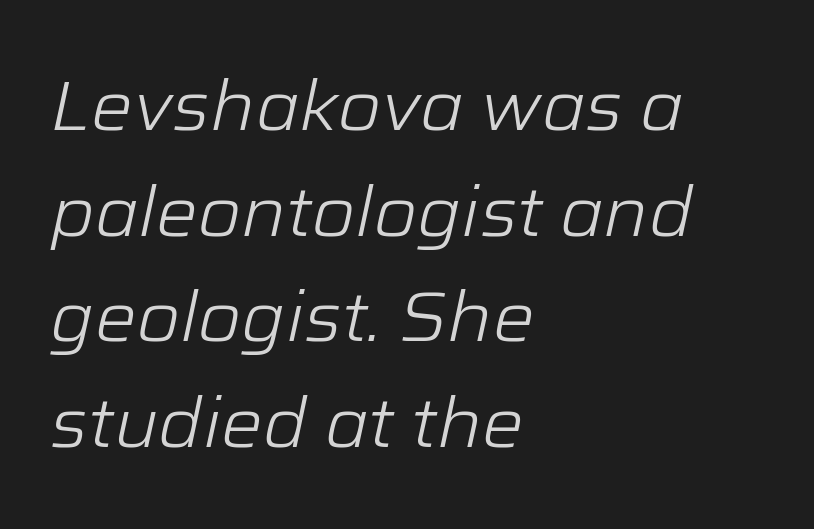
The image shows 70 px light type, italic (leaning right); set left-aligned, normal line spacing (1.51x), normal letter spacing, not underlined; low stroke contrast and a medium x-height.
